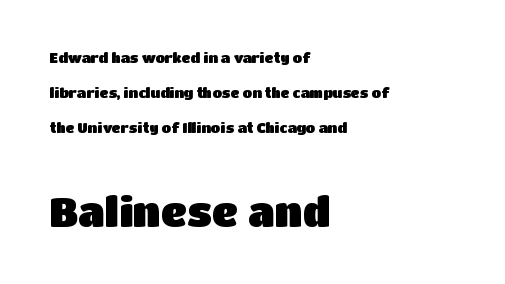
{"serif": "no", "italic": "no", "width": "normal", "stroke_contrast": "low", "x_height": "large", "monospaced": "no", "underline": "no", "align": "left", "line_spacing": "loose", "line_spacing_ratio": 2.5, "letter_spacing": "normal", "letter_spacing_em": 0.0, "larger_block": "second", "size_ratio": 2.93, "glyph_px": 41}
